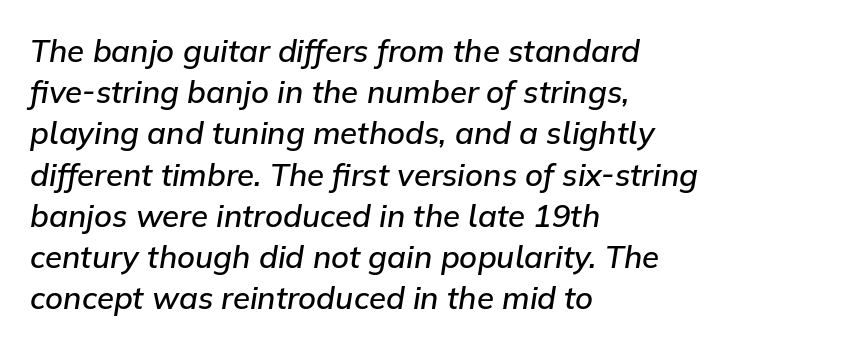
The image shows 31 px semibold type, italic (leaning right); set left-aligned, normal line spacing (1.33x), normal letter spacing, not underlined; low stroke contrast and a medium x-height.
